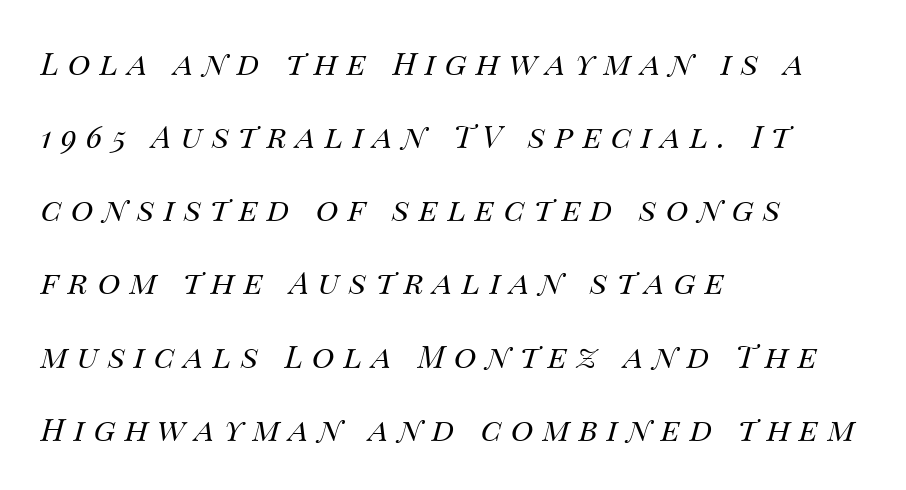
Is this a fixed-width face? No — the glyphs have proportional, varying widths. The designer dialed line spacing up above the default. The weight tops out at a normal text grade. The typography opts for an oblique posture over an upright one.
